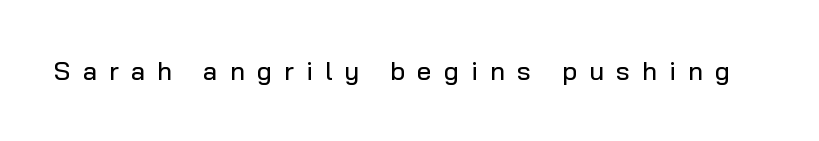
The image shows 26 px text type, upright; set unusually wide letter spacing (+0.46 em), not underlined.
